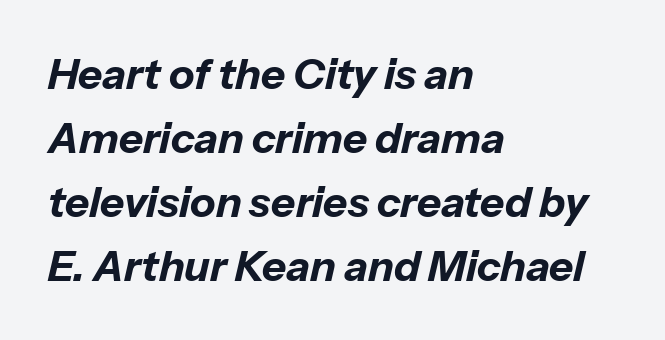
The image shows 42 px bold type, italic (leaning right); set left-aligned, normal line spacing (1.52x), normal letter spacing, not underlined; low stroke contrast and a medium x-height.
